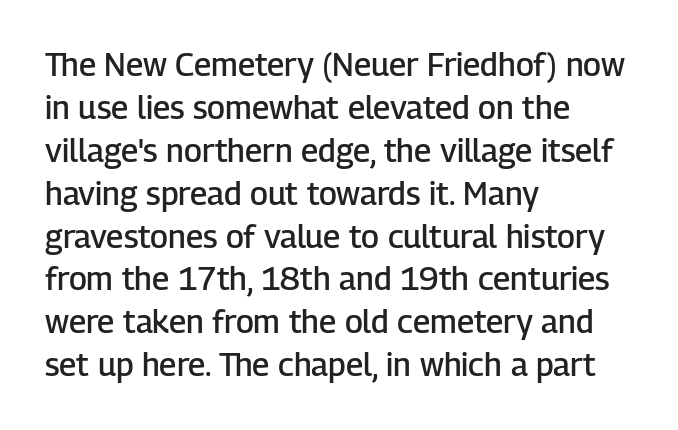
Q: Is the text bold? A: Semi-bold.
Q: Is the text italic (slanted)? A: No, it is upright.
Q: Is the typeface a serif or a sans-serif typeface? A: Sans-serif.
Q: Is the text underlined? A: No.
Q: How is the paragraph aligned? A: Left-aligned.
Q: Is the spacing between letters normal or unusually wide? A: Normal.
Q: Is the spacing between lines tight, normal or loose? A: Normal.
Q: Width (condensed, normal, or wide)? A: Normal.
Q: Stroke contrast? A: Low.
Q: x-height? A: Medium.
Q: Monospaced? A: No.
